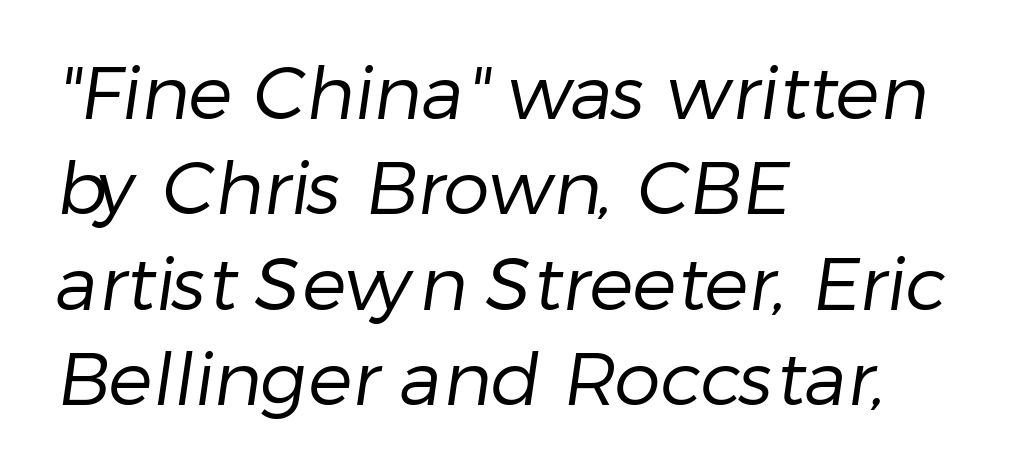
Here the designer chose a conventional face with non-uniform glyph widths. Visually the block forms a straight wall on the left and a jagged coastline on the right. In terms of letterspacing, this is plain default setting. The line-height multiplier appears to be the usual default.
